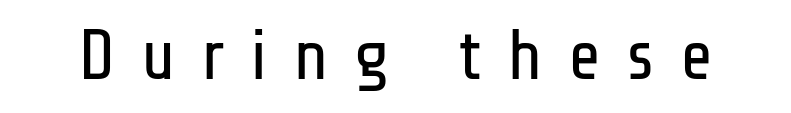
Q: Is the text bold? A: No.
Q: Is the text italic (slanted)? A: No, it is upright.
Q: Is the typeface a serif or a sans-serif typeface? A: Sans-serif.
Q: Is the text underlined? A: No.
Q: Is the spacing between letters normal or unusually wide? A: Unusually wide.
Q: Width (condensed, normal, or wide)? A: Condensed.
Q: Stroke contrast? A: Low.
Q: x-height? A: Medium.
Q: Monospaced? A: No.
